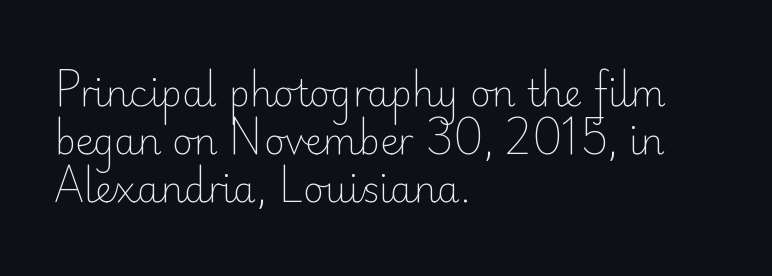
This rendering uses left alignment, leaving the right contour irregular. Here the designer chose a conventional face with non-uniform glyph widths. Quick note: interline space is typical. The text was rendered using a sans face with plain stroke endings. Does extra space separate the letters? No, they use regular spacing. Lines of text with bare space underneath.
